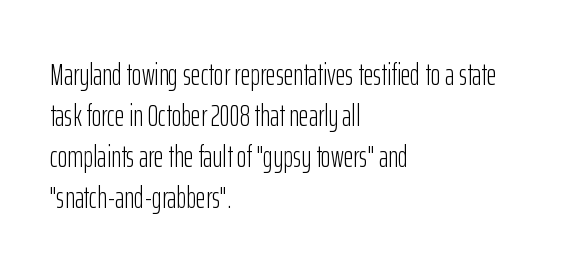
{"serif": "no", "italic": "no", "bold": "no", "weight": "light", "width": "condensed", "stroke_contrast": "low", "x_height": "medium", "monospaced": "no", "underline": "no", "align": "left", "line_spacing": "normal", "line_spacing_ratio": 1.37, "letter_spacing": "normal", "letter_spacing_em": 0.0, "glyph_px": 30}
